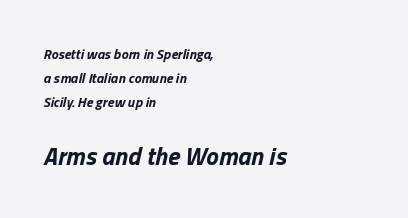
{"italic": "yes", "lean": "right", "slant_degrees": 13, "bold": "yes", "underline": "no", "align": "left", "line_spacing_ratio": 1.73, "letter_spacing": "normal", "letter_spacing_em": 0.0, "larger_block": "second", "size_ratio": 1.79, "glyph_px": 25}
